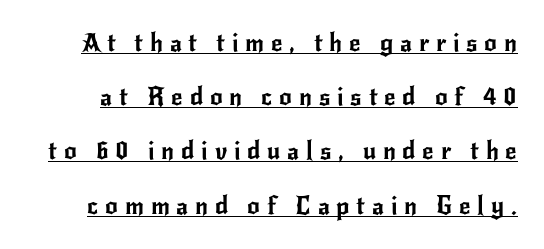
Observe the wide spacing: letters keep a clear distance from each other. Airy leading. A baseline rule has been typeset under these characters. Italic: no, the glyphs are upright roman.
